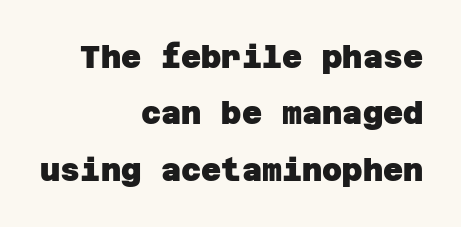
{"serif": "no", "bold": "yes", "weight": "heavy", "width": "normal", "stroke_contrast": "low", "x_height": "large", "underline": "no", "align": "right", "line_spacing_ratio": 1.82, "letter_spacing": "normal", "letter_spacing_em": 0.0, "glyph_px": 31}
